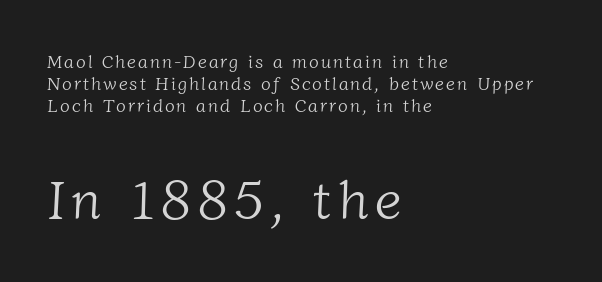
The letters advance in unequal steps, a hallmark of proportional type. The designer went with a serif here, giving each stem small feet. Think standard paragraph weight, or any step lighter than that. Leftover space on each line is placed entirely after the last word. Small over large — that's the arrangement of the two blocks here. Words float on clear page, feet unadorned.
